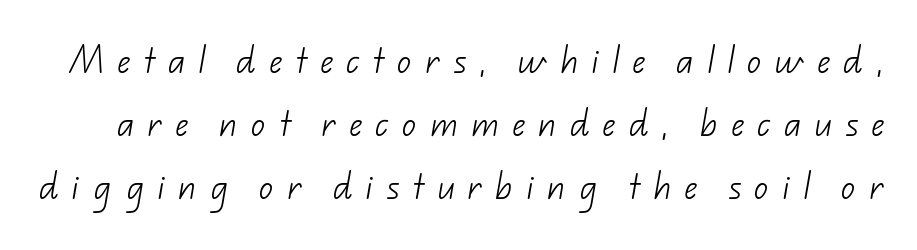
The image shows 29 px light sans-serif type; set loose line spacing (2.18x), unusually wide letter spacing (+0.45 em), not underlined; low stroke contrast and a small x-height.
